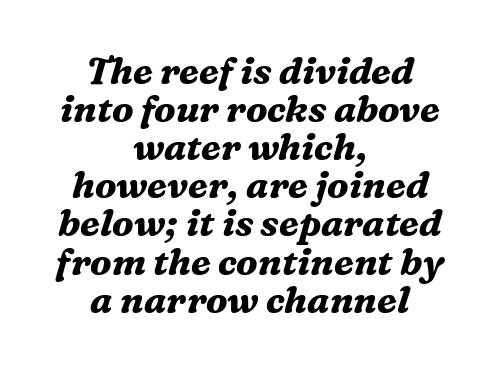
A student would call this center alignment; a typographer would say set centered. Character widths vary here, with narrow letters taking less room than wide ones. The strip under each line holds only bare page. How would I describe the line gaps? Narrow and economical. This sample uses a serif face. An italicized treatment has been applied to the whole sample.
